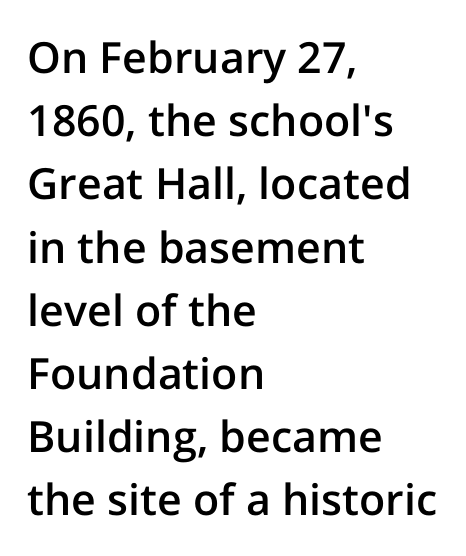
Q: Is the text bold? A: Semi-bold.
Q: Is the text italic (slanted)? A: No, it is upright.
Q: Is the typeface a serif or a sans-serif typeface? A: Sans-serif.
Q: Is the text underlined? A: No.
Q: How is the paragraph aligned? A: Left-aligned.
Q: Is the spacing between letters normal or unusually wide? A: Normal.
Q: Is the spacing between lines tight, normal or loose? A: Normal.
Q: Width (condensed, normal, or wide)? A: Normal.
Q: Stroke contrast? A: Low.
Q: x-height? A: Medium.
Q: Monospaced? A: No.
